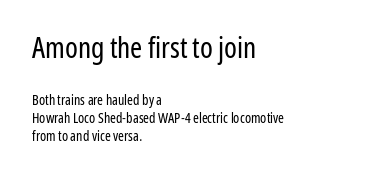
{"serif": "no", "italic": "no", "bold": "no", "weight": "regular", "width": "condensed", "stroke_contrast": "low", "x_height": "medium", "monospaced": "no", "underline": "no", "align": "left", "line_spacing": "normal", "line_spacing_ratio": 1.28, "letter_spacing": "normal", "letter_spacing_em": 0.0, "larger_block": "first", "size_ratio": 2.07, "glyph_px": 29}
